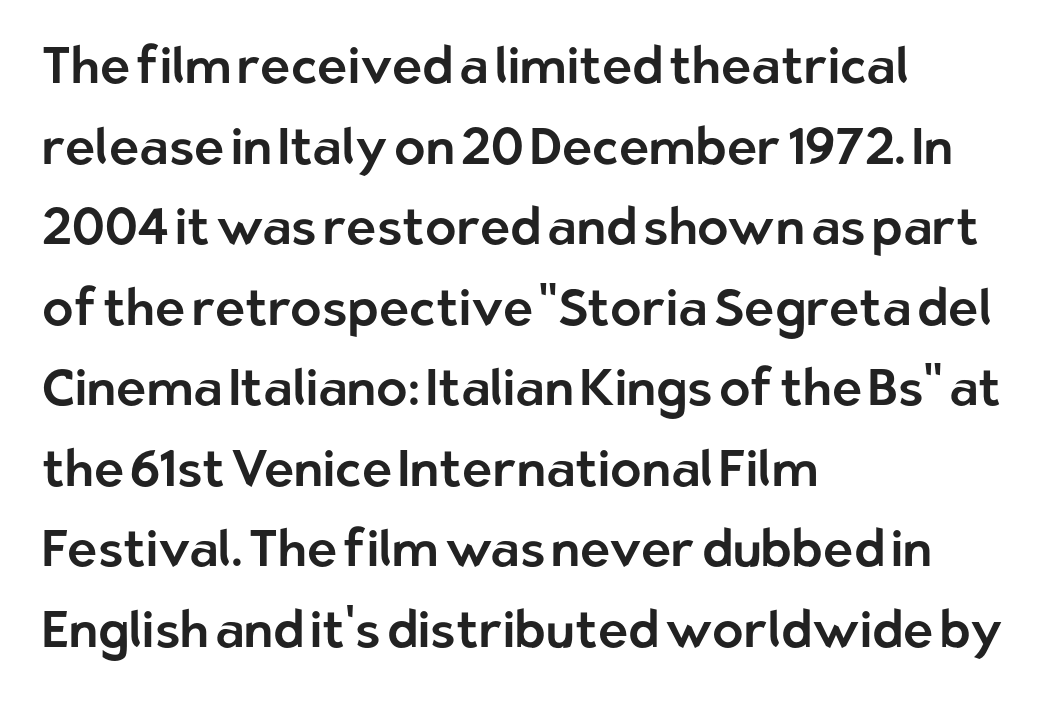
{"serif": "no", "italic": "no", "width": "normal", "stroke_contrast": "low", "x_height": "medium", "monospaced": "no", "underline": "no", "align": "left", "line_spacing": "normal", "line_spacing_ratio": 1.58, "letter_spacing": "normal", "letter_spacing_em": 0.0, "glyph_px": 51}
